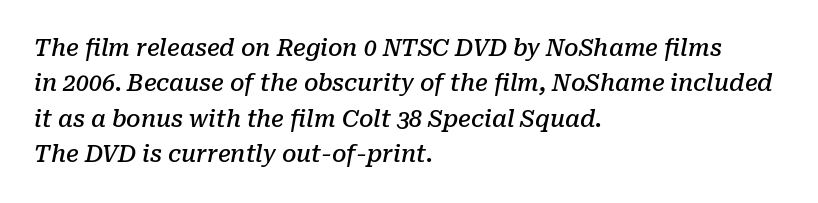
A typesetter would call this leading conventional body-copy spacing. The specimen reads as italic at a glance. Compared with an ordinary text face, these strokes are moderately heavier — a semibold. The paragraph shown leans on its left margin.
